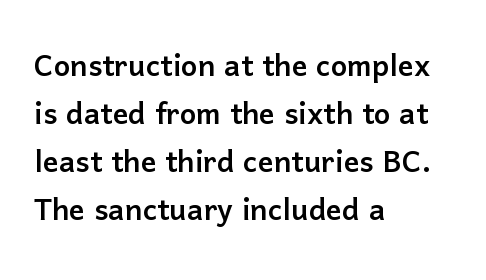
Q: Is the text italic (slanted)? A: No, it is upright.
Q: Is the typeface a serif or a sans-serif typeface? A: Sans-serif.
Q: Is the text underlined? A: No.
Q: How is the paragraph aligned? A: Left-aligned.
Q: Is the spacing between letters normal or unusually wide? A: Normal.
Q: Width (condensed, normal, or wide)? A: Normal.
Q: Stroke contrast? A: Low.
Q: x-height? A: Medium.
Q: Monospaced? A: No.
